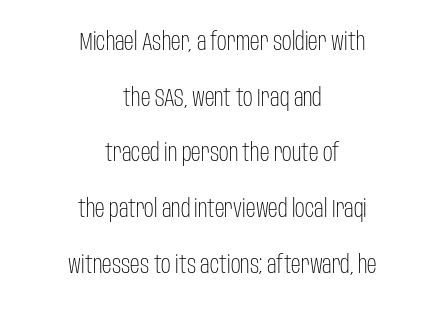
{"italic": "no", "bold": "no", "underline": "no", "align": "center", "line_spacing": "loose", "line_spacing_ratio": 2.32, "letter_spacing": "normal", "letter_spacing_em": 0.0, "glyph_px": 24}
